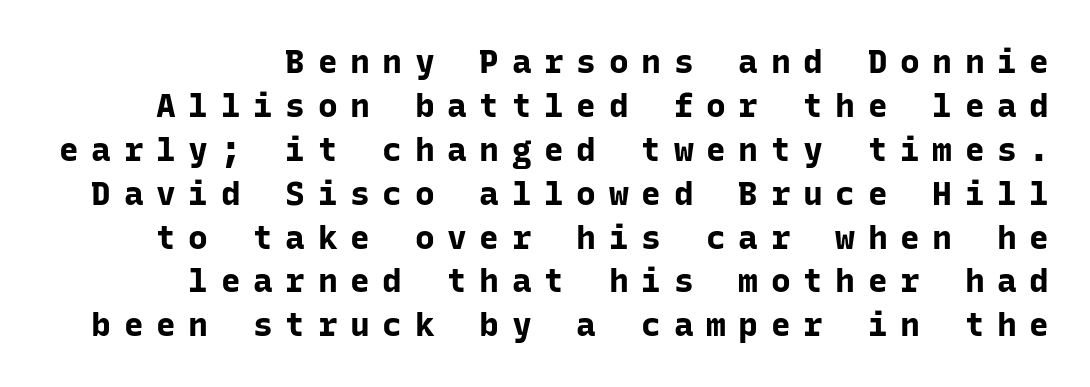
Q: Is the text bold? A: Yes.
Q: Is the text italic (slanted)? A: No, it is upright.
Q: Is the typeface a serif or a sans-serif typeface? A: Sans-serif.
Q: Is the text underlined? A: No.
Q: Is the spacing between letters normal or unusually wide? A: Unusually wide.
Q: Is the spacing between lines tight, normal or loose? A: Normal.
Q: Width (condensed, normal, or wide)? A: Normal.
Q: Stroke contrast? A: Low.
Q: x-height? A: Medium.
Q: Monospaced? A: Yes.
